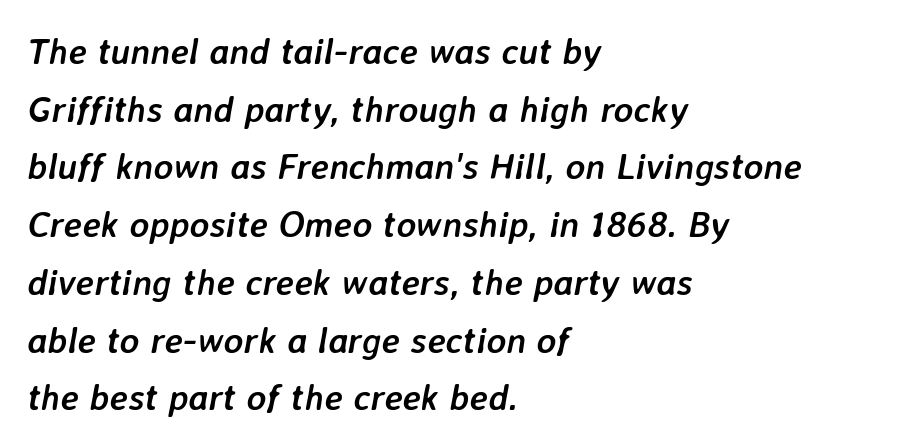
Q: Is the text bold? A: Yes.
Q: Is the text italic (slanted)? A: Yes, it leans right by about 7 degrees.
Q: Is the text underlined? A: No.
Q: How is the paragraph aligned? A: Left-aligned.
Q: Is the spacing between letters normal or unusually wide? A: Normal.
Q: Is the spacing between lines tight, normal or loose? A: Normal.
Q: Width (condensed, normal, or wide)? A: Normal.
Q: Stroke contrast? A: Low.
Q: x-height? A: Medium.
Q: Monospaced? A: No.
